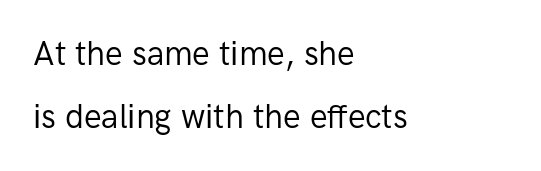
Line beginnings align vertically; line endings do not. A typesetter would call this leading open, well beyond the default. The letterforms sit at book weight or below. The passage shown has conventional tracking throughout. Ascenders rise straight up at ninety degrees. A typesetter would call this proportional, since set widths differ per character.
